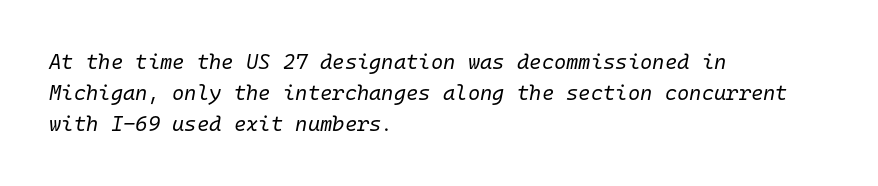
{"italic": "yes", "lean": "right", "slant_degrees": 10, "bold": "no", "underline": "no", "align": "left", "line_spacing": "normal", "line_spacing_ratio": 1.48, "letter_spacing": "normal", "letter_spacing_em": 0.0, "glyph_px": 21}
